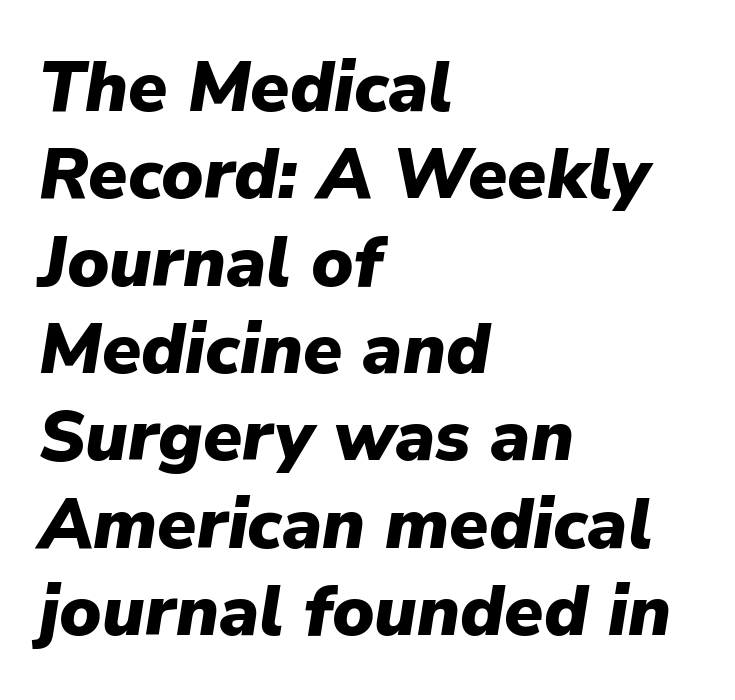
Default kerning and tracking; the words read as compact shapes. Quick note: underline off. Does the lettering tilt? It does — this is italic. I'd describe the lettering as bold — thick and assertive.
